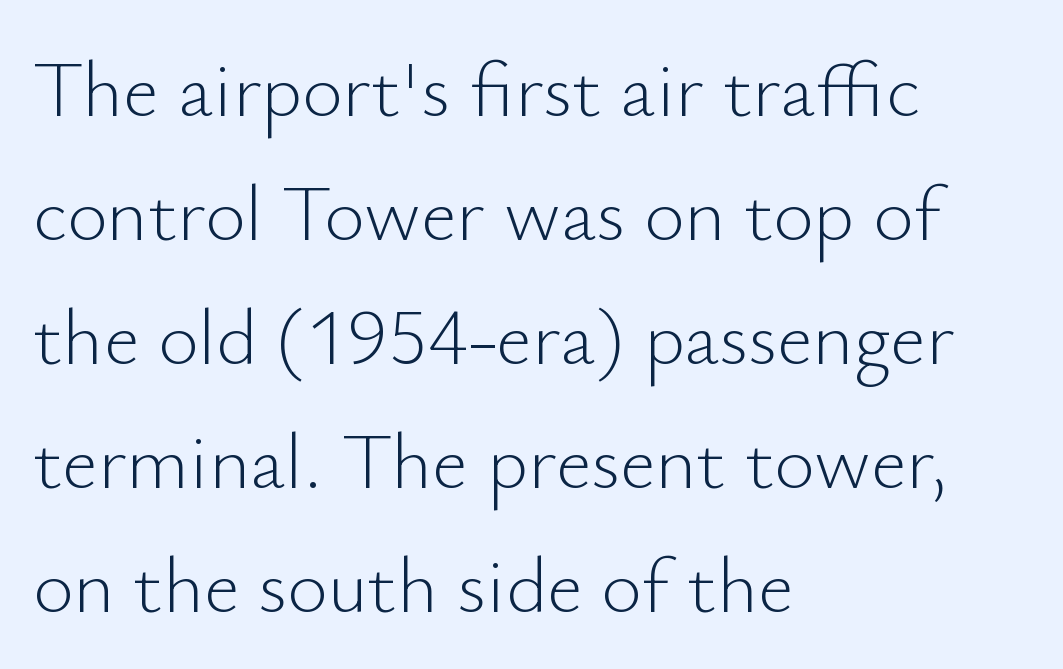
{"serif": "no", "italic": "no", "bold": "no", "weight": "light", "width": "normal", "stroke_contrast": "low", "x_height": "small", "monospaced": "no", "underline": "no", "align": "left", "line_spacing": "normal", "line_spacing_ratio": 1.59, "letter_spacing": "normal", "letter_spacing_em": 0.0, "glyph_px": 78}
